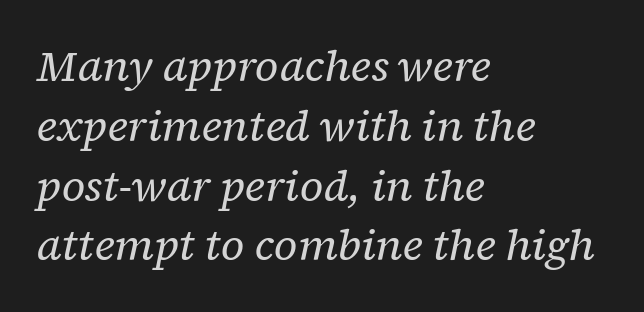
{"serif": "yes", "italic": "yes", "lean": "right", "slant_degrees": 12, "bold": "no", "weight": "regular", "width": "normal", "stroke_contrast": "low", "x_height": "medium", "monospaced": "no", "underline": "no", "align": "left", "line_spacing": "normal", "line_spacing_ratio": 1.39, "letter_spacing": "normal", "letter_spacing_em": 0.0, "glyph_px": 43}
